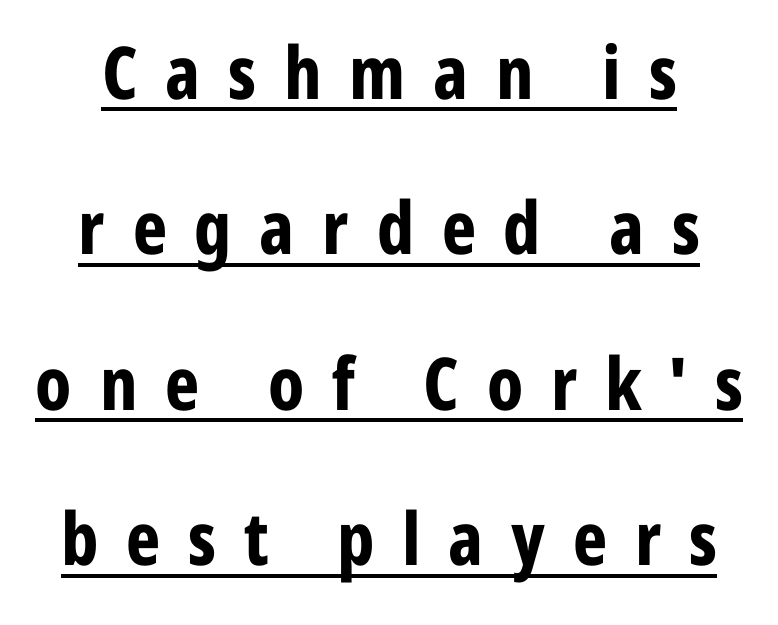
{"serif": "no", "italic": "no", "bold": "yes", "weight": "bold", "width": "condensed", "stroke_contrast": "low", "x_height": "medium", "monospaced": "no", "underline": "yes", "line_spacing": "loose", "line_spacing_ratio": 2.13, "letter_spacing": "wide", "letter_spacing_em": 0.38, "glyph_px": 73}
